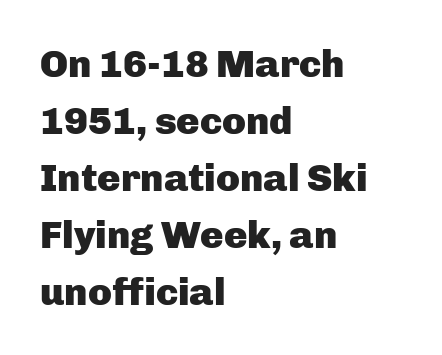
Q: Is the text bold? A: Yes.
Q: Is the text italic (slanted)? A: No, it is upright.
Q: Is the typeface a serif or a sans-serif typeface? A: Sans-serif.
Q: Is the text underlined? A: No.
Q: How is the paragraph aligned? A: Left-aligned.
Q: Is the spacing between letters normal or unusually wide? A: Normal.
Q: Is the spacing between lines tight, normal or loose? A: Normal.
Q: Width (condensed, normal, or wide)? A: Normal.
Q: Stroke contrast? A: Low.
Q: x-height? A: Medium.
Q: Monospaced? A: No.
